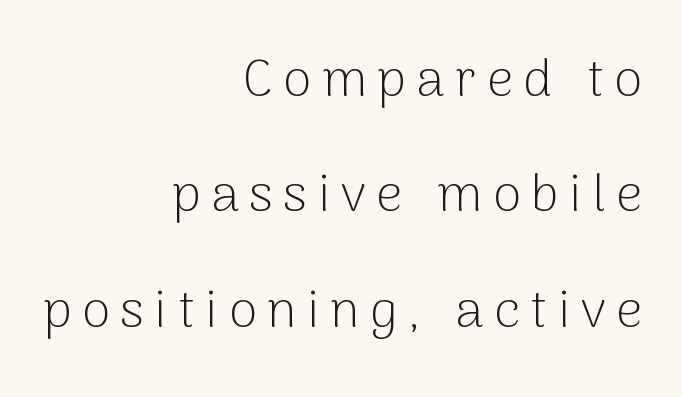
The setting favours the right margin, as signatures and pull-quotes sometimes do. A clean baseline with only descenders dipping below it. Does the lettering tilt? It doesn't — this is upright. The font is comparable to plain body text, perhaps lighter. Someone cranked the tracking dial way up on this one.
